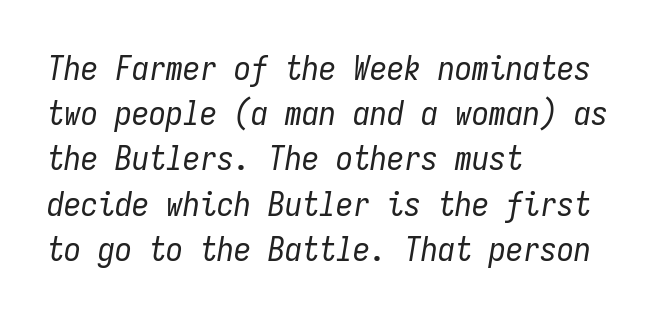
Observe the lean: these are italic letterforms. Think of a typewriter: that constant character pitch is what you see here. Rule under the text: the space is simply empty. The letterforms sit shoulder to shoulder at normal distance. Regular leading.
